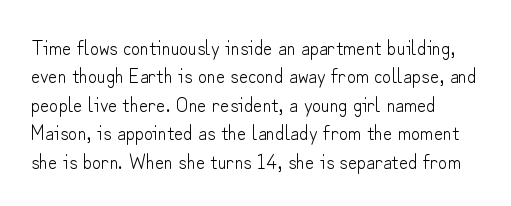
The image shows 20 px text type, upright; set normal line spacing (1.42x), normal letter spacing, not underlined.
